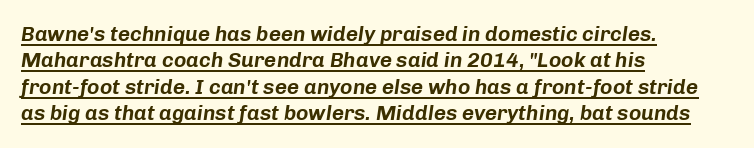
Q: Is the text italic (slanted)? A: Yes, it leans right by about 8 degrees.
Q: Is the text underlined? A: Yes.
Q: How is the paragraph aligned? A: Left-aligned.
Q: Is the spacing between letters normal or unusually wide? A: Normal.
Q: Is the spacing between lines tight, normal or loose? A: Normal.
